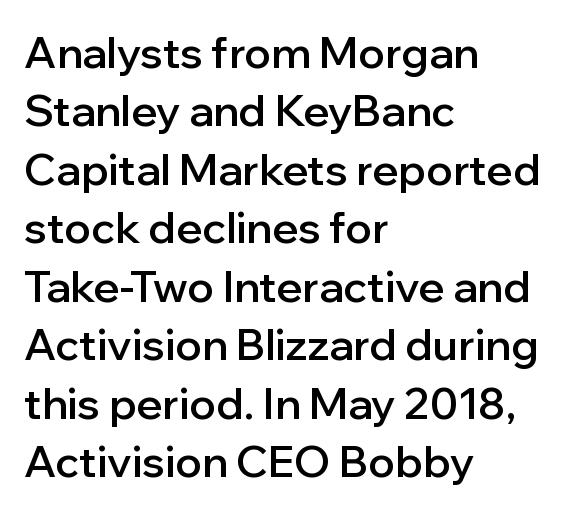
Is the type bold? Partly — it's a semibold, heavier than regular but not fully bold. Spacing verdict: proportional, widths tailored to each character. Words appear dense and cohesive because spacing is normal. If you measured baseline to baseline, you'd find a middling distance. A bare baseline throughout the passage. Caption: multi-line text, flush left, ragged right.
